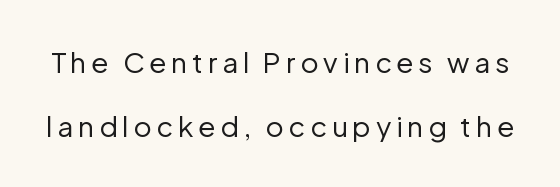
Q: Is the text bold? A: No.
Q: Is the text italic (slanted)? A: No, it is upright.
Q: Is the typeface a serif or a sans-serif typeface? A: Sans-serif.
Q: Is the text underlined? A: No.
Q: Is the spacing between lines tight, normal or loose? A: Loose.
Q: Width (condensed, normal, or wide)? A: Normal.
Q: Stroke contrast? A: Low.
Q: x-height? A: Medium.
Q: Monospaced? A: No.
